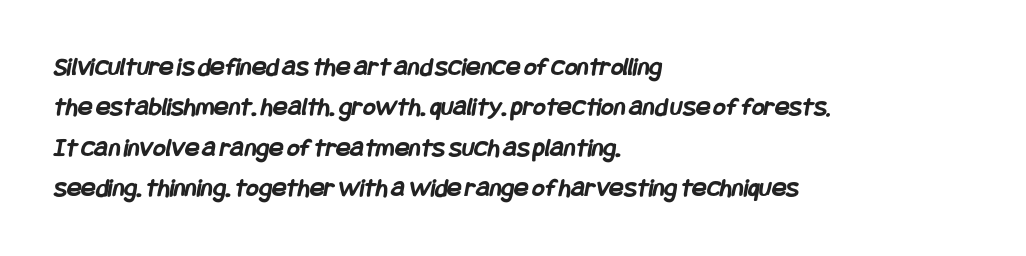
Q: Is the text bold? A: Yes.
Q: Is the text underlined? A: No.
Q: How is the paragraph aligned? A: Left-aligned.
Q: Is the spacing between letters normal or unusually wide? A: Normal.
Q: Is the spacing between lines tight, normal or loose? A: Normal.
